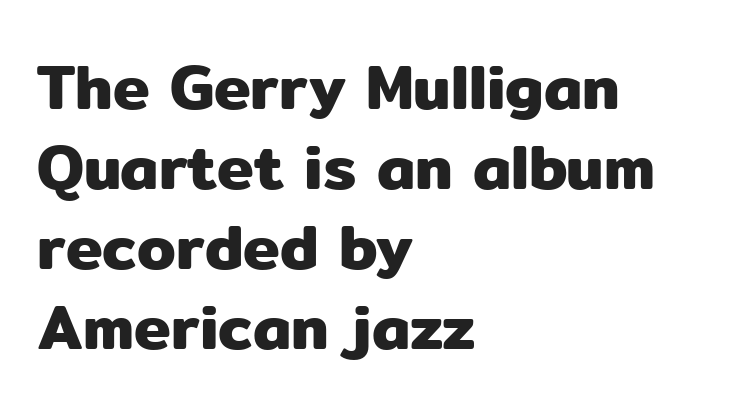
The image shows 62 px sans-serif type, upright; set left-aligned, normal line spacing (1.29x), normal letter spacing, not underlined; low stroke contrast and a medium x-height.
